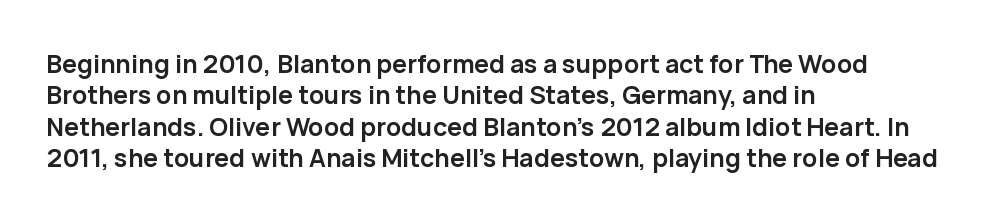
The image shows 25 px bold type, upright; set left-aligned, normal line spacing (1.26x), normal letter spacing, not underlined.
